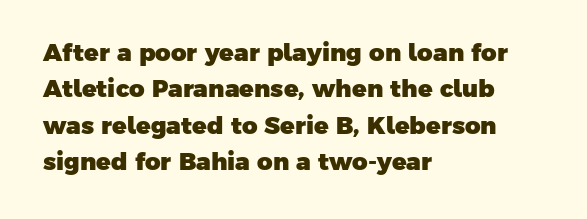
Q: Is the text bold? A: Yes.
Q: Is the text underlined? A: No.
Q: How is the paragraph aligned? A: Left-aligned.
Q: Is the spacing between letters normal or unusually wide? A: Normal.
Q: Is the spacing between lines tight, normal or loose? A: Normal.
